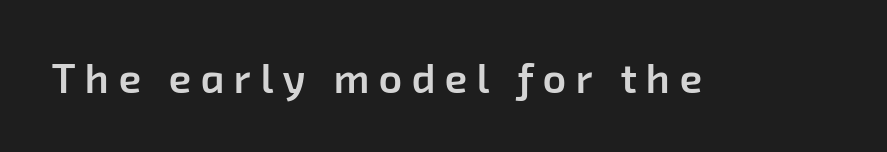
Q: Is the text bold? A: Semi-bold.
Q: Is the typeface a serif or a sans-serif typeface? A: Sans-serif.
Q: Is the text underlined? A: No.
Q: Is the spacing between letters normal or unusually wide? A: Unusually wide.
Q: Width (condensed, normal, or wide)? A: Normal.
Q: Stroke contrast? A: Low.
Q: x-height? A: Medium.
Q: Monospaced? A: No.
